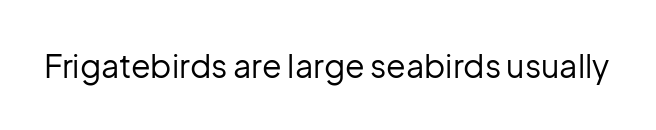
The rendering keeps characters at their native spacing. Each letter's strokes conclude bluntly, with no projecting serifs. Heaviness? Minimal to ordinary, like unemphasized prose. Clear beneath every line of the passage. Character widths vary here, with narrow letters taking less room than wide ones.
